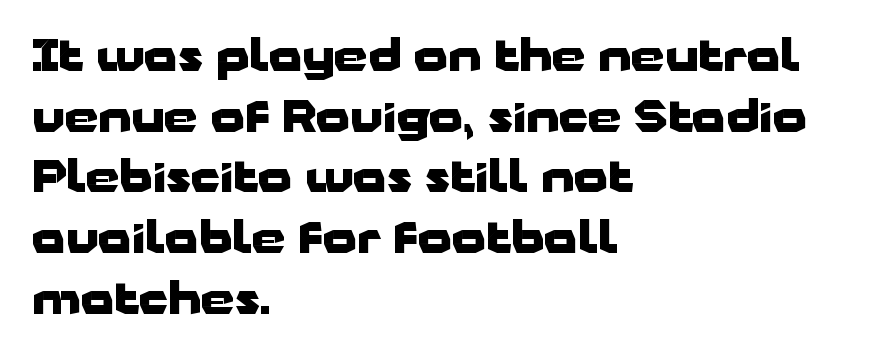
Q: Is the text bold? A: Yes.
Q: Is the text italic (slanted)? A: No, it is upright.
Q: Is the typeface a serif or a sans-serif typeface? A: Sans-serif.
Q: Is the text underlined? A: No.
Q: How is the paragraph aligned? A: Left-aligned.
Q: Is the spacing between letters normal or unusually wide? A: Normal.
Q: Is the spacing between lines tight, normal or loose? A: Normal.
Q: Width (condensed, normal, or wide)? A: Wide.
Q: Stroke contrast? A: Low.
Q: x-height? A: Medium.
Q: Monospaced? A: No.
